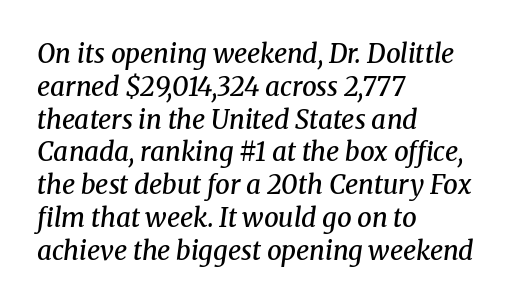
{"italic": "yes", "lean": "right", "slant_degrees": 8, "bold": "semi", "underline": "no", "align": "left", "line_spacing": "normal", "line_spacing_ratio": 1.26, "letter_spacing": "normal", "letter_spacing_em": 0.0, "glyph_px": 26}
